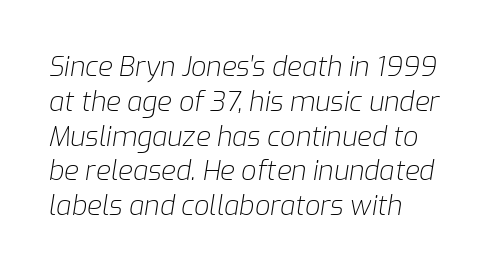
The words here are not underlined. These lines were composed using italics. You could call the tracking neutral — neither tight nor loose. In terms of leading, this rendering sits right in the middle.
